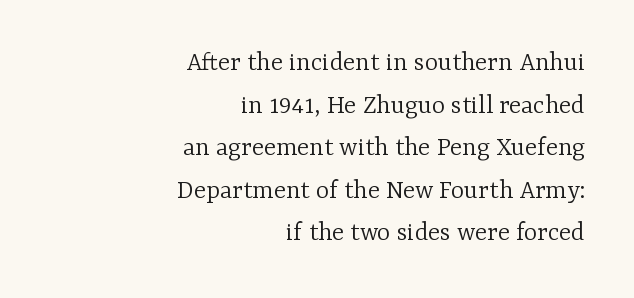
The text was rendered using a seriffed face with decorative stroke endings. Descenders are the only things crossing below the line. Between one letter and the next there's only the usual sliver of space. All the whitespace from short lines collects on the left. Vertical strokes here are truly vertical. Vertically, the passage feels balanced, rows spaced as you'd expect.
